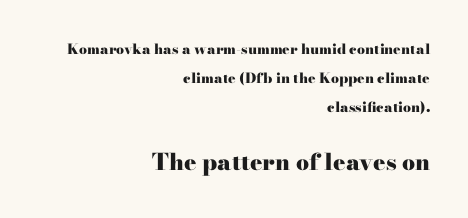
Q: Is the text bold? A: Yes.
Q: Is the text italic (slanted)? A: No, it is upright.
Q: Is the text underlined? A: No.
Q: How is the paragraph aligned? A: Right-aligned.
Q: Is the spacing between letters normal or unusually wide? A: Normal.
Q: Is the spacing between lines tight, normal or loose? A: Loose.
Q: Which block of text is set in a larger size, the first (top) or the second (bottom)? A: The second (bottom) one.
